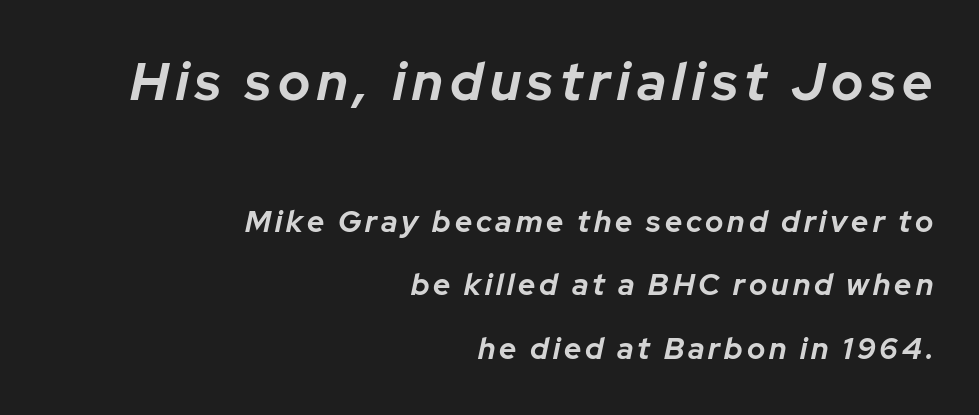
{"italic": "yes", "lean": "right", "slant_degrees": 12, "bold": "yes", "weight": "bold", "width": "normal", "stroke_contrast": "low", "x_height": "medium", "monospaced": "no", "underline": "no", "align": "right", "line_spacing": "loose", "line_spacing_ratio": 2.12, "larger_block": "first", "size_ratio": 1.77, "glyph_px": 53}
